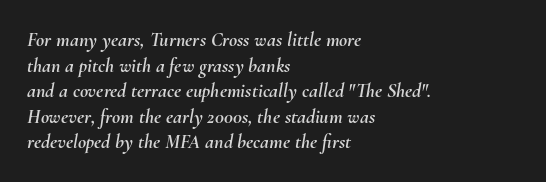
Q: Is the text italic (slanted)? A: Yes, it leans right by about 10 degrees.
Q: Is the text underlined? A: No.
Q: How is the paragraph aligned? A: Left-aligned.
Q: Is the spacing between letters normal or unusually wide? A: Normal.
Q: Is the spacing between lines tight, normal or loose? A: Normal.
